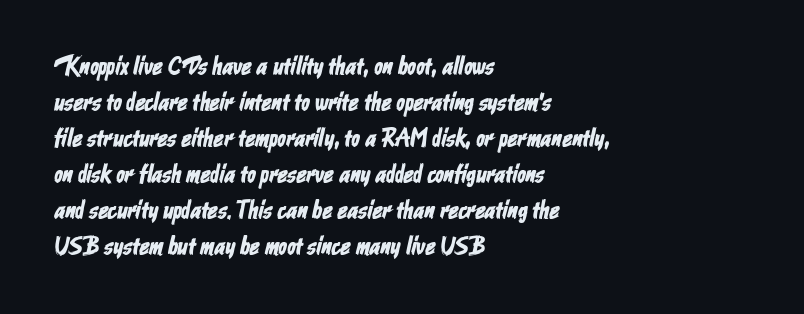
{"underline": "no", "align": "left", "line_spacing": "normal", "line_spacing_ratio": 1.44, "letter_spacing": "normal", "letter_spacing_em": 0.0, "glyph_px": 25}
